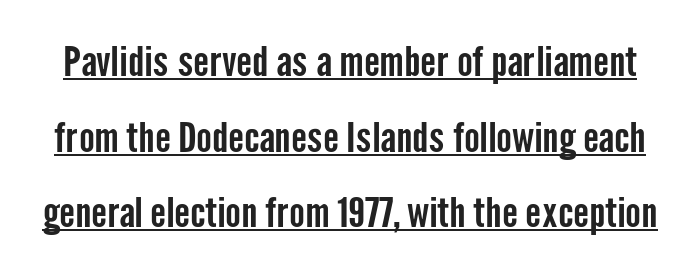
The image shows 42 px condensed sans-serif type, upright; set line spacing 1.8x, normal letter spacing, underlined; low stroke contrast and a medium x-height.
